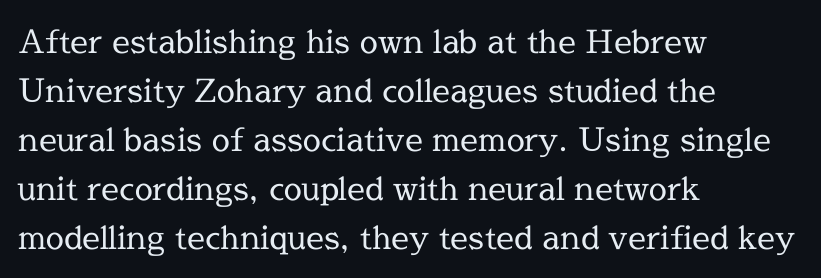
Q: Is the text bold? A: No.
Q: Is the text italic (slanted)? A: No, it is upright.
Q: Is the typeface a serif or a sans-serif typeface? A: Serif.
Q: Is the text underlined? A: No.
Q: How is the paragraph aligned? A: Left-aligned.
Q: Is the spacing between letters normal or unusually wide? A: Normal.
Q: Is the spacing between lines tight, normal or loose? A: Normal.
Q: Width (condensed, normal, or wide)? A: Normal.
Q: x-height? A: Medium.
Q: Monospaced? A: No.
